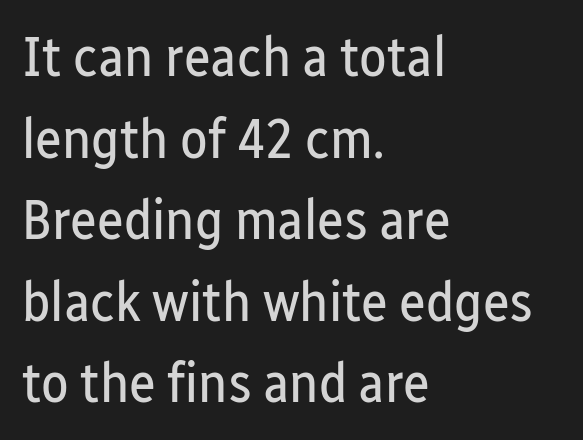
{"serif": "no", "italic": "no", "bold": "no", "weight": "regular", "width": "condensed", "stroke_contrast": "low", "x_height": "medium", "monospaced": "no", "underline": "no", "align": "left", "line_spacing": "normal", "line_spacing_ratio": 1.43, "letter_spacing": "normal", "letter_spacing_em": 0.0, "glyph_px": 57}
